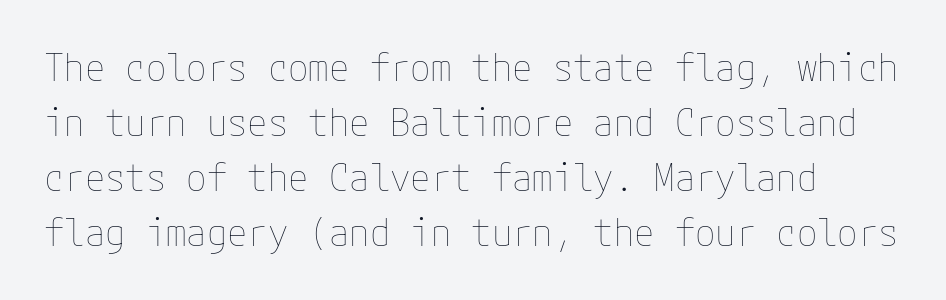
{"italic": "no", "bold": "no", "weight": "thin", "width": "normal", "stroke_contrast": "low", "x_height": "medium", "underline": "no", "line_spacing": "normal", "line_spacing_ratio": 1.49, "letter_spacing": "normal", "letter_spacing_em": 0.0, "glyph_px": 37}
